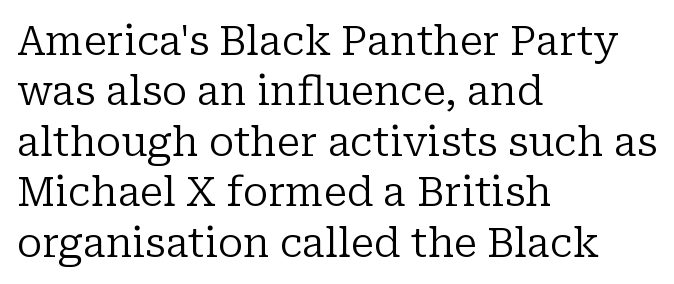
{"serif": "yes", "italic": "no", "bold": "no", "weight": "regular", "width": "normal", "stroke_contrast": "low", "x_height": "medium", "monospaced": "no", "underline": "no", "align": "left", "line_spacing": "normal", "line_spacing_ratio": 1.26, "letter_spacing": "normal", "letter_spacing_em": 0.0, "glyph_px": 40}
